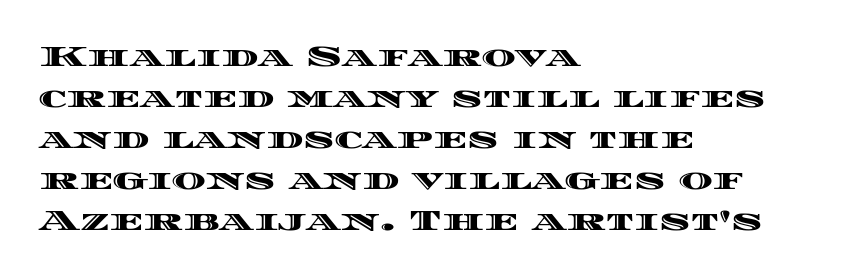
{"italic": "no", "width": "wide", "x_height": "large", "monospaced": "no", "underline": "no", "align": "left", "line_spacing": "normal", "line_spacing_ratio": 1.41, "letter_spacing": "normal", "letter_spacing_em": 0.0, "glyph_px": 29}
